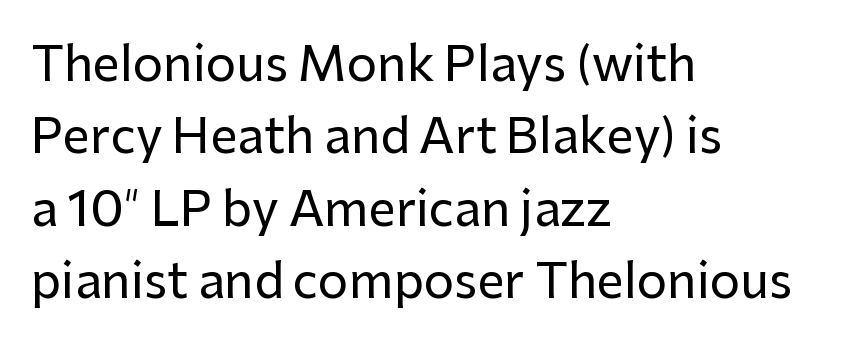
This sample has the flowing, uneven cadence of proportional lettering. Underline: absent. Quick note: interline space is typical. The letters stand upright; this is a roman face. This sample uses a sans-serif face.
